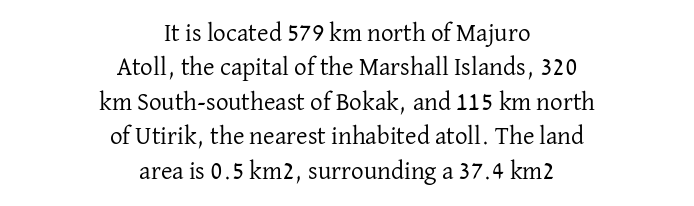
Ordinary non-slanted type is in use. The gaps between neighbouring characters are ordinary and unremarkable. Letters rest on an invisible, unmarked baseline. Every row of glyphs is offset so its center matches the block's center.
